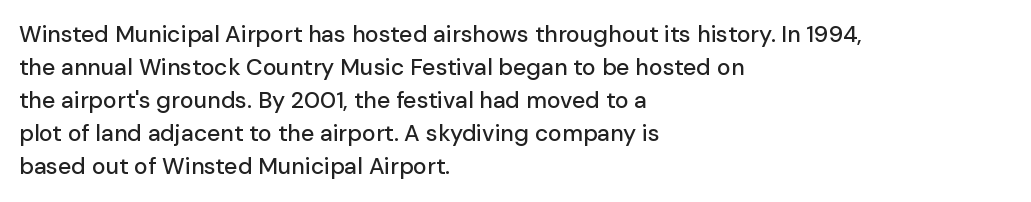
Q: Is the text italic (slanted)? A: No, it is upright.
Q: Is the text underlined? A: No.
Q: How is the paragraph aligned? A: Left-aligned.
Q: Is the spacing between letters normal or unusually wide? A: Normal.
Q: Is the spacing between lines tight, normal or loose? A: Normal.
